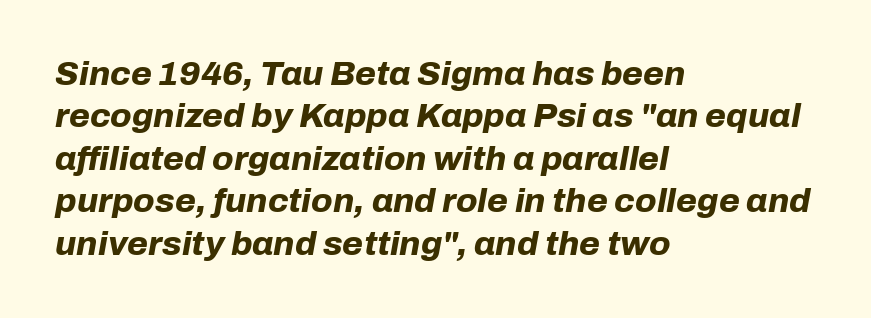
Q: Is the text bold? A: Yes.
Q: Is the text italic (slanted)? A: Yes, it leans right by about 10 degrees.
Q: Is the text underlined? A: No.
Q: How is the paragraph aligned? A: Left-aligned.
Q: Is the spacing between letters normal or unusually wide? A: Normal.
Q: Is the spacing between lines tight, normal or loose? A: Normal.
Q: Width (condensed, normal, or wide)? A: Normal.
Q: Stroke contrast? A: Low.
Q: x-height? A: Medium.
Q: Monospaced? A: No.
